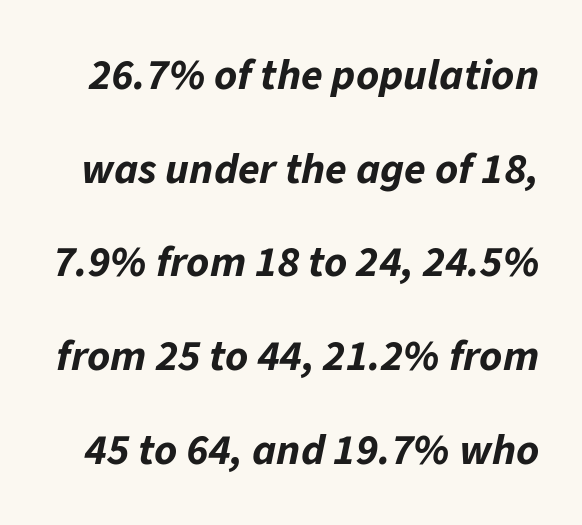
{"italic": "yes", "lean": "right", "slant_degrees": 11, "bold": "yes", "weight": "bold", "width": "normal", "stroke_contrast": "low", "x_height": "medium", "monospaced": "no", "underline": "no", "line_spacing": "loose", "line_spacing_ratio": 2.13, "letter_spacing": "normal", "letter_spacing_em": 0.0, "glyph_px": 44}
